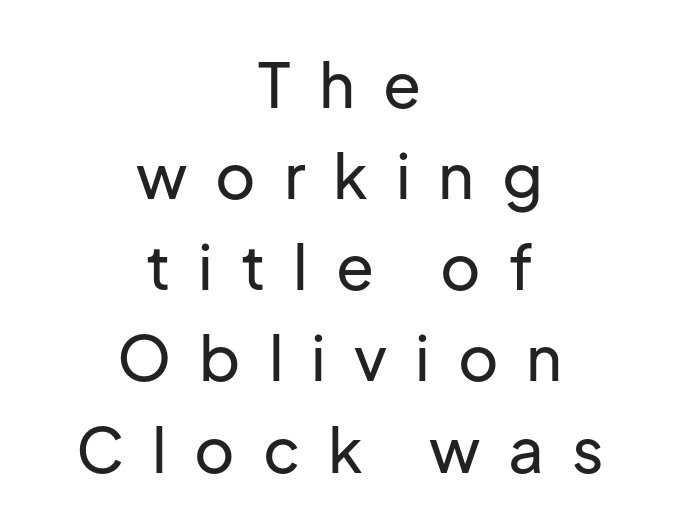
Alignment: centered. Observe the wide spacing: letters keep a clear distance from each other. In terms of letterform style, serifs are entirely absent. Lines of text with bare space underneath.
